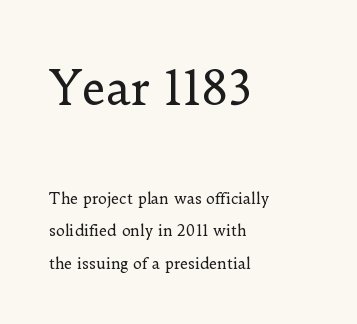
Q: Is the text bold? A: No.
Q: Is the text italic (slanted)? A: No, it is upright.
Q: Is the typeface a serif or a sans-serif typeface? A: Serif.
Q: Is the text underlined? A: No.
Q: How is the paragraph aligned? A: Left-aligned.
Q: Is the spacing between letters normal or unusually wide? A: Normal.
Q: Is the spacing between lines tight, normal or loose? A: Loose.
Q: Which block of text is set in a larger size, the first (top) or the second (bottom)? A: The first (top) one.
Q: Width (condensed, normal, or wide)? A: Normal.
Q: Stroke contrast? A: Low.
Q: x-height? A: Small.
Q: Monospaced? A: No.
